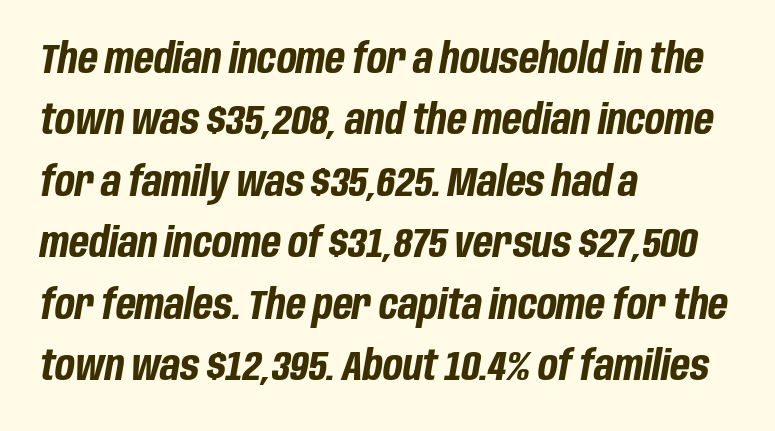
The strip under each line holds only bare page. Tracking here is standard; glyphs follow each other at the usual distance. Leftover space on each line is placed entirely after the last word. Rendered with sloped, italic letterforms.
